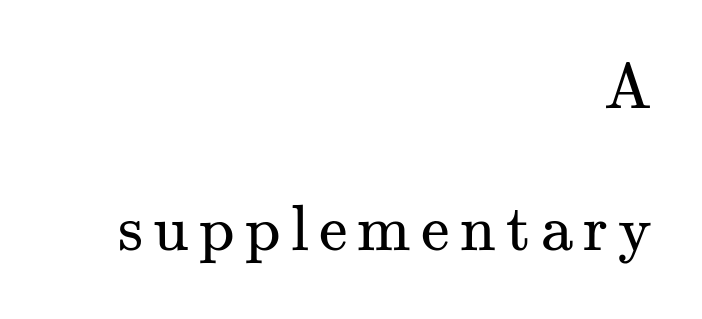
Q: Is the text bold? A: No.
Q: Is the text italic (slanted)? A: No, it is upright.
Q: Is the typeface a serif or a sans-serif typeface? A: Serif.
Q: Is the text underlined? A: No.
Q: How is the paragraph aligned? A: Right-aligned.
Q: Is the spacing between lines tight, normal or loose? A: Loose.
Q: Width (condensed, normal, or wide)? A: Normal.
Q: Stroke contrast? A: Medium.
Q: x-height? A: Small.
Q: Monospaced? A: No.
